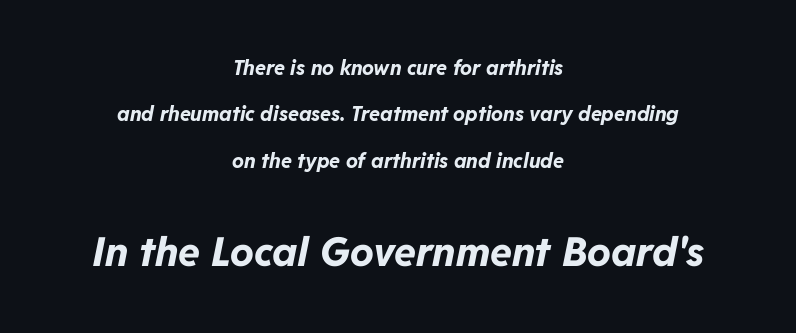
A dark, heavy texture on the line: the type is bold. The lettering tilts uniformly, giving the passage an italic look. Varying glyph widths throughout — classic text-font behaviour. Widely set lines give the paragraph a tall, airy silhouette.
